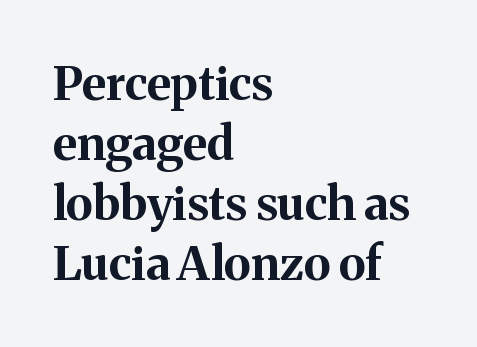
The image shows 47 px bold serif type, upright; set left-aligned, normal line spacing (1.28x), normal letter spacing, not underlined; medium stroke contrast and a medium x-height.
